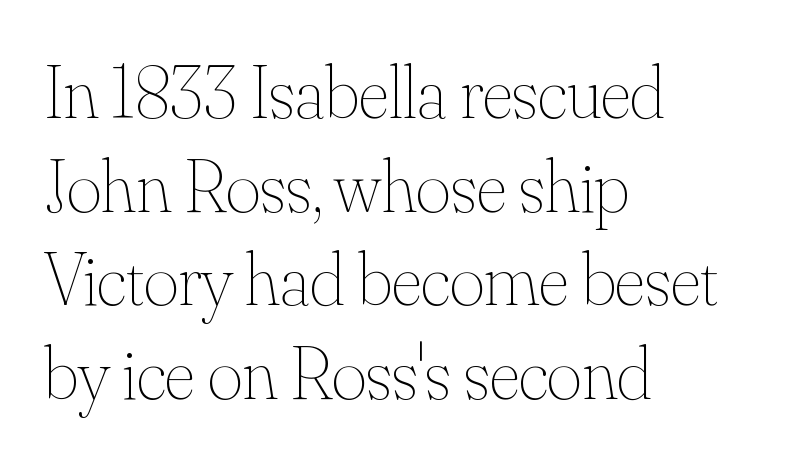
The image shows 75 px thin type, upright; set left-aligned, normal line spacing (1.25x), normal letter spacing, not underlined; medium stroke contrast and a small x-height.
